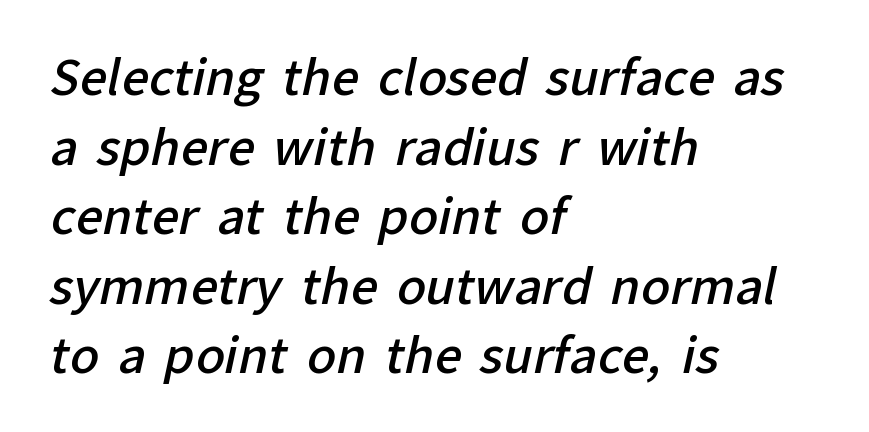
Q: Is the text bold? A: Semi-bold.
Q: Is the typeface a serif or a sans-serif typeface? A: Sans-serif.
Q: Is the text underlined? A: No.
Q: How is the paragraph aligned? A: Left-aligned.
Q: Is the spacing between letters normal or unusually wide? A: Normal.
Q: Is the spacing between lines tight, normal or loose? A: Normal.
Q: Width (condensed, normal, or wide)? A: Normal.
Q: Stroke contrast? A: Low.
Q: x-height? A: Medium.
Q: Monospaced? A: No.
